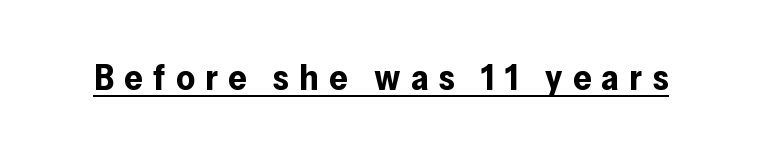
{"serif": "no", "italic": "no", "bold": "yes", "weight": "bold", "width": "normal", "stroke_contrast": "low", "x_height": "medium", "monospaced": "no", "underline": "yes", "letter_spacing": "wide", "letter_spacing_em": 0.29, "glyph_px": 36}
